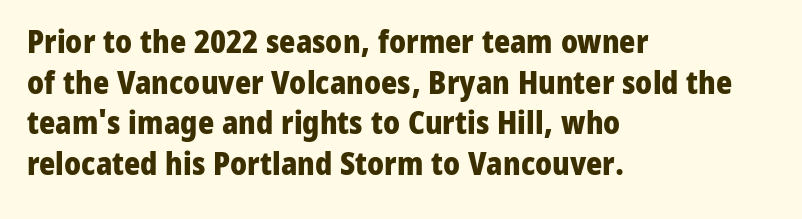
Q: Is the text bold? A: Yes.
Q: Is the text italic (slanted)? A: No, it is upright.
Q: Is the typeface a serif or a sans-serif typeface? A: Sans-serif.
Q: Is the text underlined? A: No.
Q: How is the paragraph aligned? A: Left-aligned.
Q: Is the spacing between letters normal or unusually wide? A: Normal.
Q: Is the spacing between lines tight, normal or loose? A: Normal.
Q: Width (condensed, normal, or wide)? A: Normal.
Q: Stroke contrast? A: Low.
Q: x-height? A: Medium.
Q: Monospaced? A: No.
